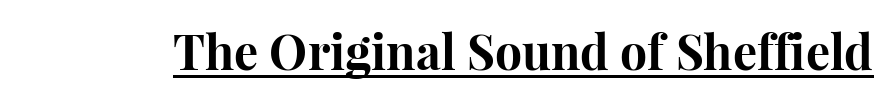
Does the lettering tilt? It doesn't — this is upright. Does extra space separate the letters? No, they use regular spacing. Look at the bottom of the vertical strokes: they flare into serifs here. The rendering uses natural spacing where letterforms have individual widths. Heavy-handed strokes throughout: this text is bold.
